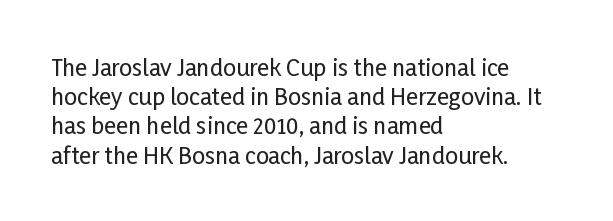
{"italic": "no", "underline": "no", "align": "left", "line_spacing": "normal", "line_spacing_ratio": 1.27, "letter_spacing": "normal", "letter_spacing_em": 0.0, "glyph_px": 23}
